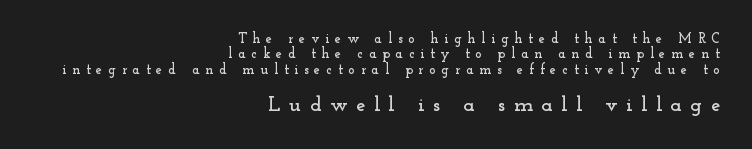
The paragraph shown leans on its right margin. The rendering enlarges the type as you move from the upper chunk to the lower. Vertical spacing — tight. Compared with typical body copy, the letter spacing here is much looser. This is roman type, the default non-slanted kind. Underline: absent.
